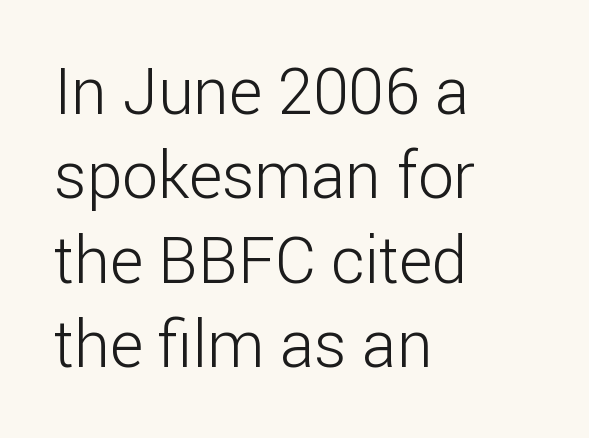
The image shows 64 px light sans-serif type, upright; set left-aligned, normal line spacing (1.32x), normal letter spacing, not underlined; low stroke contrast and a medium x-height.
